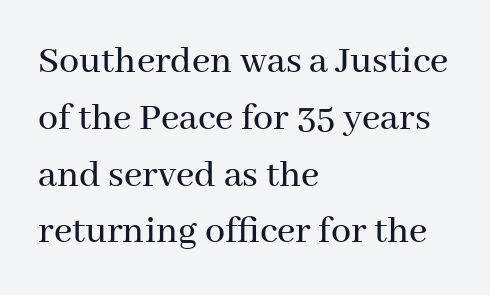
The image shows 40 px serif type, upright; set left-aligned, normal line spacing (1.42x), normal letter spacing, not underlined; medium stroke contrast and a medium x-height.
